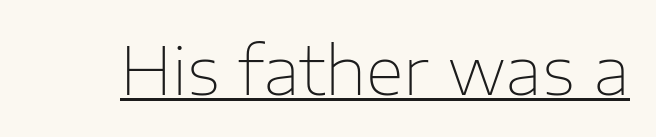
Q: Is the text bold? A: No.
Q: Is the text italic (slanted)? A: No, it is upright.
Q: Is the typeface a serif or a sans-serif typeface? A: Sans-serif.
Q: Is the text underlined? A: Yes.
Q: Is the spacing between letters normal or unusually wide? A: Normal.
Q: Width (condensed, normal, or wide)? A: Normal.
Q: Stroke contrast? A: Low.
Q: x-height? A: Medium.
Q: Monospaced? A: No.
